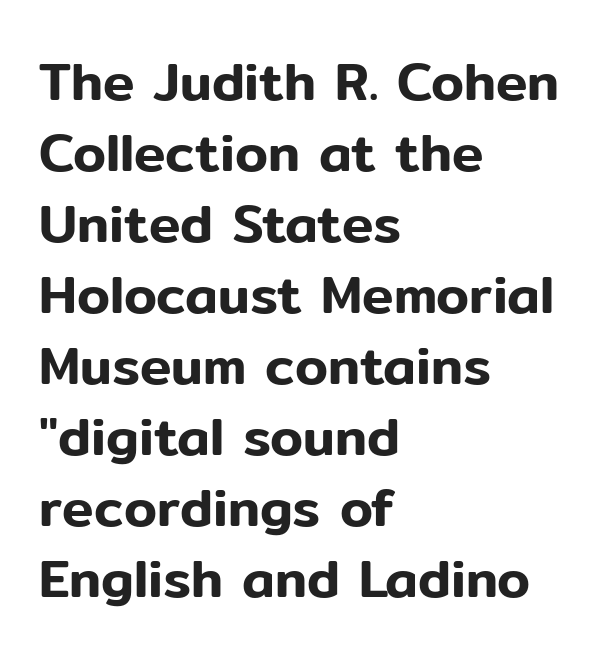
Q: Is the text italic (slanted)? A: No, it is upright.
Q: Is the typeface a serif or a sans-serif typeface? A: Sans-serif.
Q: Is the text underlined? A: No.
Q: How is the paragraph aligned? A: Left-aligned.
Q: Is the spacing between letters normal or unusually wide? A: Normal.
Q: Is the spacing between lines tight, normal or loose? A: Normal.
Q: Width (condensed, normal, or wide)? A: Normal.
Q: Stroke contrast? A: Low.
Q: x-height? A: Medium.
Q: Monospaced? A: No.
